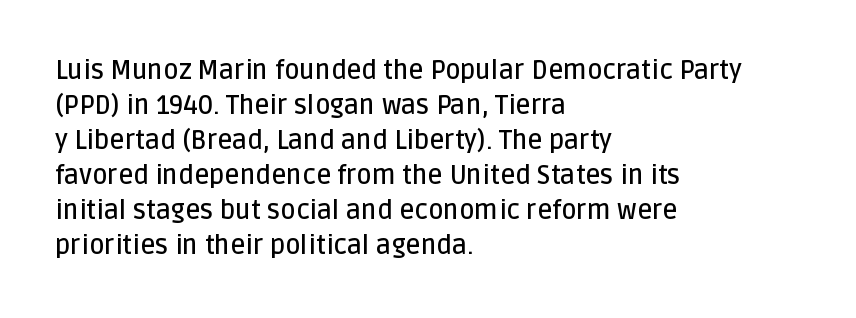
Tracking here is standard; glyphs follow each other at the usual distance. Posture: vertical. This block has exactly the height ordinary leading produces. On the weight axis this lands at semibold, roughly 600. Underline: absent. The rag falls on the right side of this text block.
